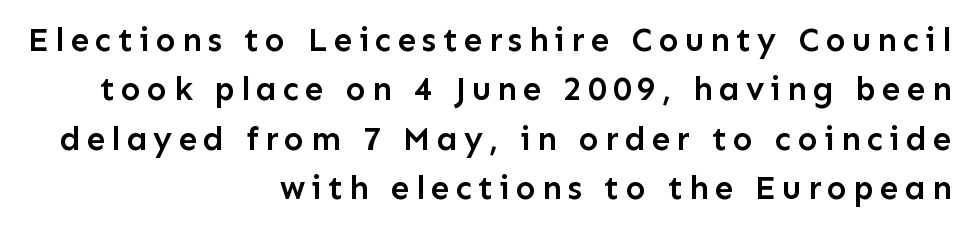
The image shows 33 px semibold sans-serif type, upright; set right-aligned, normal line spacing (1.5x), not underlined; low stroke contrast and a medium x-height.
